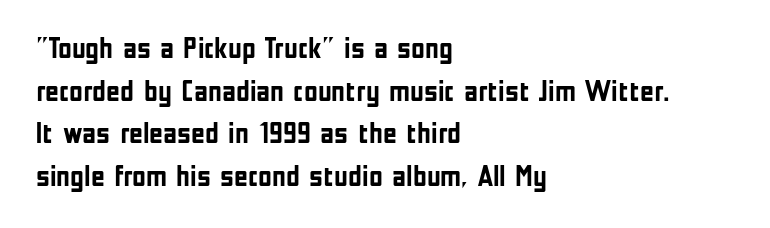
Caption: multi-line text, flush left, ragged right. Varying glyph widths throughout — classic text-font behaviour. The string is rendered with underlining switched off. Each word holds together tightly as a unit, with standard inter-letter gaps. Quick note: interline space is typical.
